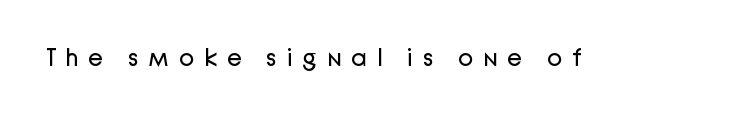
{"italic": "no", "bold": "no", "underline": "no", "letter_spacing": "wide", "letter_spacing_em": 0.39, "glyph_px": 25}
